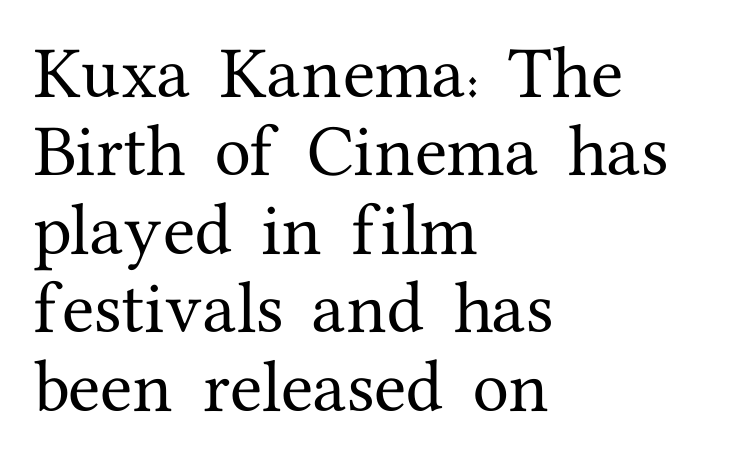
The image shows 59 px serif type, upright; set left-aligned, normal line spacing (1.33x), normal letter spacing, not underlined; medium stroke contrast and a medium x-height.
